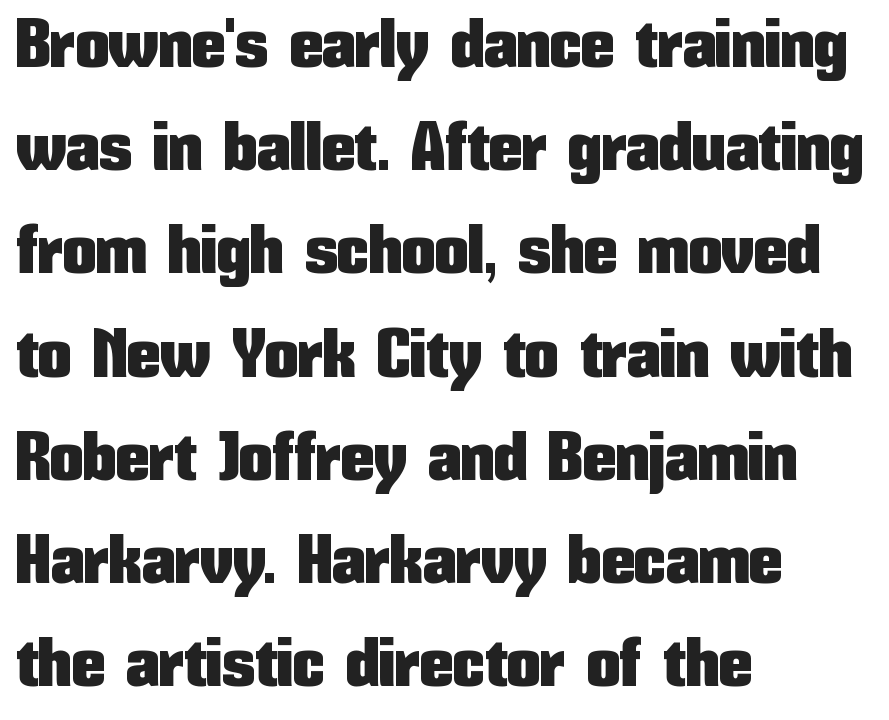
Line starts are locked; line ends wander. The gap between lines stays unmarked. The type sits square on the baseline with zero lean. The lines sit at an ordinary, default distance from one another. Note: no serifs on the glyphs. Proportional: the letters do not fall into vertical columns.
